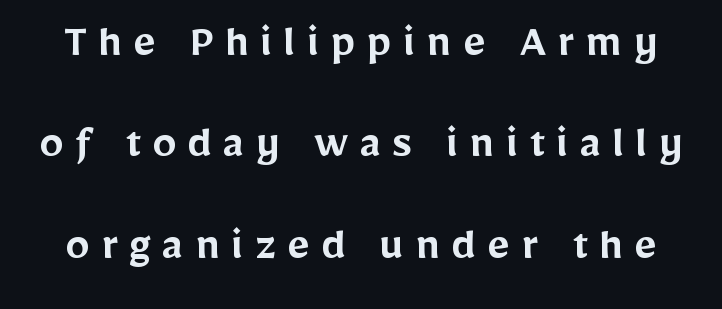
Q: Is the text bold? A: Semi-bold.
Q: Is the text italic (slanted)? A: No, it is upright.
Q: Is the typeface a serif or a sans-serif typeface? A: Sans-serif.
Q: Is the text underlined? A: No.
Q: Is the spacing between letters normal or unusually wide? A: Unusually wide.
Q: Is the spacing between lines tight, normal or loose? A: Loose.
Q: Width (condensed, normal, or wide)? A: Normal.
Q: Stroke contrast? A: Low.
Q: x-height? A: Medium.
Q: Monospaced? A: No.
